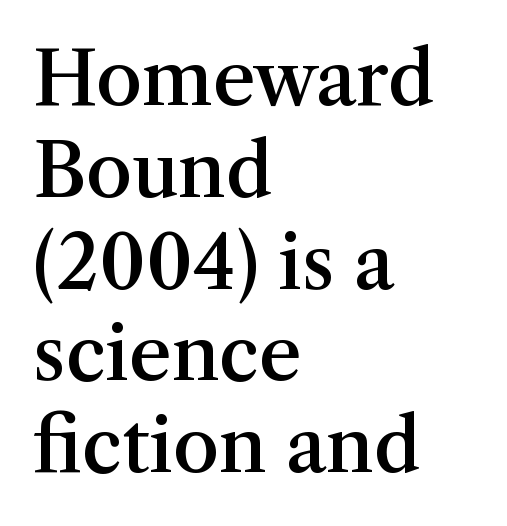
Q: Is the text bold? A: Semi-bold.
Q: Is the text italic (slanted)? A: No, it is upright.
Q: Is the typeface a serif or a sans-serif typeface? A: Serif.
Q: Is the text underlined? A: No.
Q: How is the paragraph aligned? A: Left-aligned.
Q: Is the spacing between letters normal or unusually wide? A: Normal.
Q: Width (condensed, normal, or wide)? A: Normal.
Q: Stroke contrast? A: Medium.
Q: x-height? A: Medium.
Q: Monospaced? A: No.
